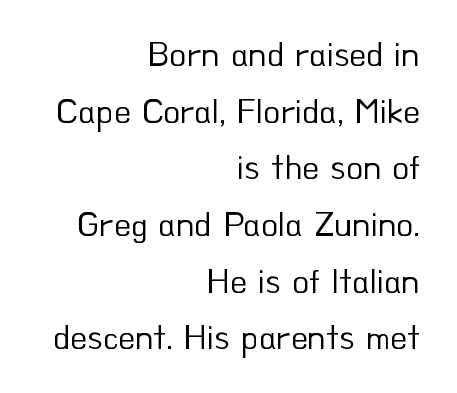
The image shows 35 px regular-weight sans-serif type, upright; set right-aligned, normal line spacing (1.62x), normal letter spacing, not underlined; low stroke contrast and a small x-height.
